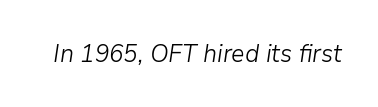
How are the letters spaced? Ordinarily, with no added tracking. Letters have the restrained weight of plain body copy at most. The specimen omits any rule beneath the text block's lines. Slanted lettering throughout.
